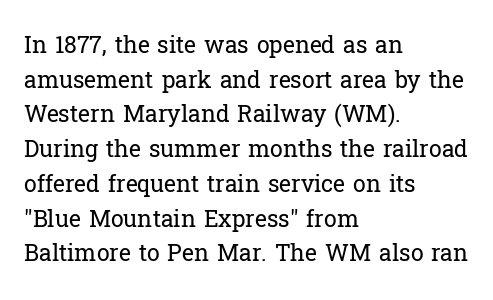
{"italic": "no", "bold": "no", "underline": "no", "align": "left", "line_spacing": "normal", "line_spacing_ratio": 1.51, "letter_spacing": "normal", "letter_spacing_em": 0.0, "glyph_px": 23}
